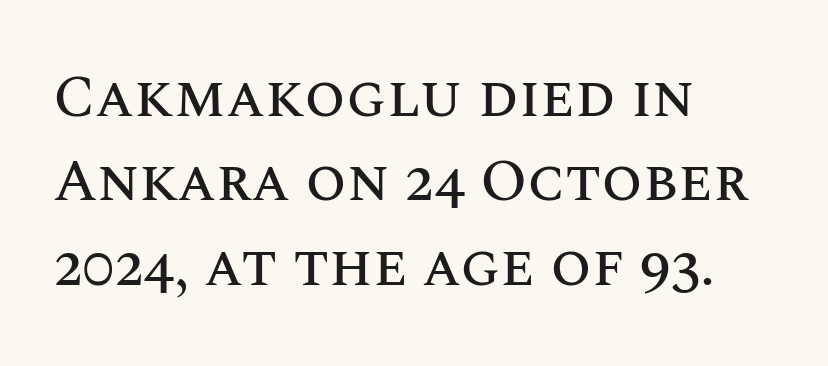
Q: Is the text italic (slanted)? A: No, it is upright.
Q: Is the text underlined? A: No.
Q: How is the paragraph aligned? A: Left-aligned.
Q: Is the spacing between letters normal or unusually wide? A: Normal.
Q: Is the spacing between lines tight, normal or loose? A: Normal.
Q: Width (condensed, normal, or wide)? A: Normal.
Q: Stroke contrast? A: Medium.
Q: x-height? A: Large.
Q: Monospaced? A: No.
